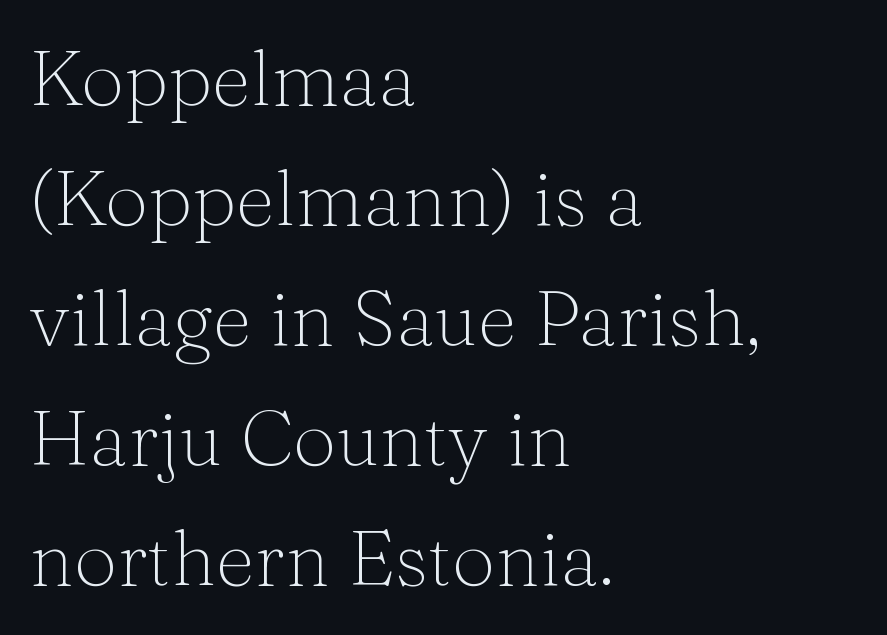
{"serif": "yes", "italic": "no", "bold": "no", "weight": "thin", "width": "normal", "stroke_contrast": "medium", "x_height": "medium", "monospaced": "no", "underline": "no", "align": "left", "line_spacing": "normal", "line_spacing_ratio": 1.56, "letter_spacing": "normal", "letter_spacing_em": 0.0, "glyph_px": 77}
